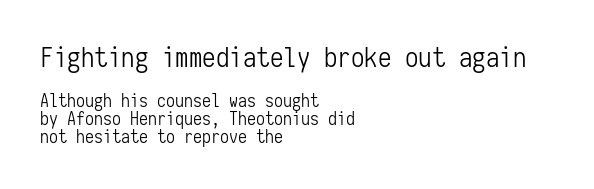
Q: Is the text bold? A: No.
Q: Is the text italic (slanted)? A: No, it is upright.
Q: Is the text underlined? A: No.
Q: How is the paragraph aligned? A: Left-aligned.
Q: Is the spacing between letters normal or unusually wide? A: Normal.
Q: Is the spacing between lines tight, normal or loose? A: Tight.
Q: Which block of text is set in a larger size, the first (top) or the second (bottom)? A: The first (top) one.
